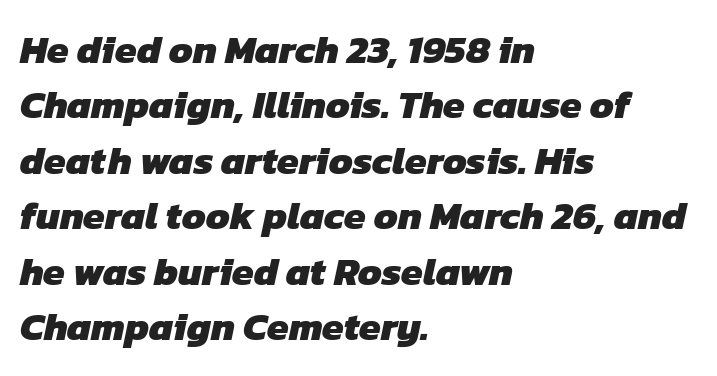
A typesetter would label this face a sans. A clean baseline with only descenders dipping below it. Baseline-to-baseline distance is the conventional proportion of letter height. This sample has the flowing, uneven cadence of proportional lettering. Notice how thick the strokes are: this is what a full bold looks like. Reading down the block, your eye returns to a fixed left position each line.
